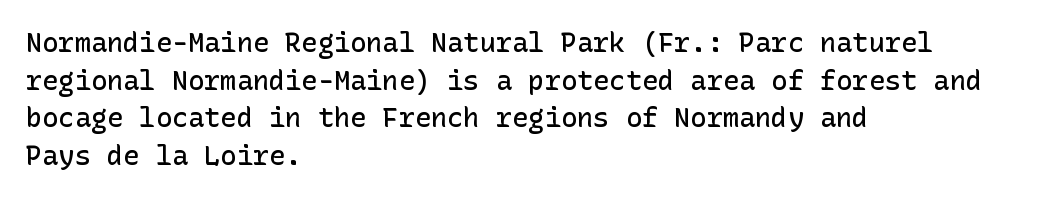
{"italic": "no", "bold": "semi", "underline": "no", "align": "left", "line_spacing": "normal", "line_spacing_ratio": 1.39, "letter_spacing": "normal", "letter_spacing_em": 0.0, "glyph_px": 27}
